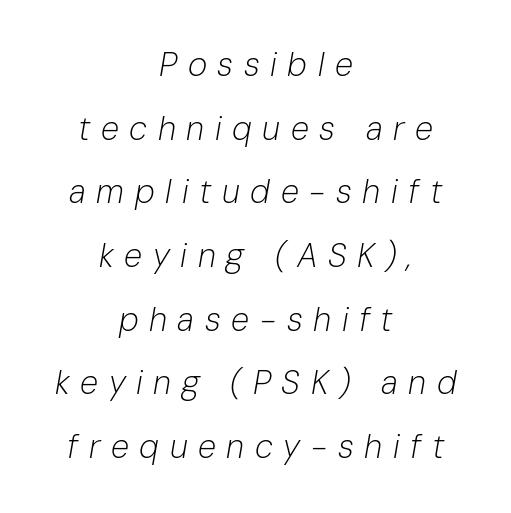
{"italic": "yes", "lean": "right", "slant_degrees": 10, "bold": "no", "weight": "light", "width": "normal", "stroke_contrast": "low", "x_height": "medium", "monospaced": "no", "underline": "no", "align": "center", "line_spacing": "loose", "line_spacing_ratio": 1.93, "letter_spacing": "wide", "letter_spacing_em": 0.32, "glyph_px": 33}
